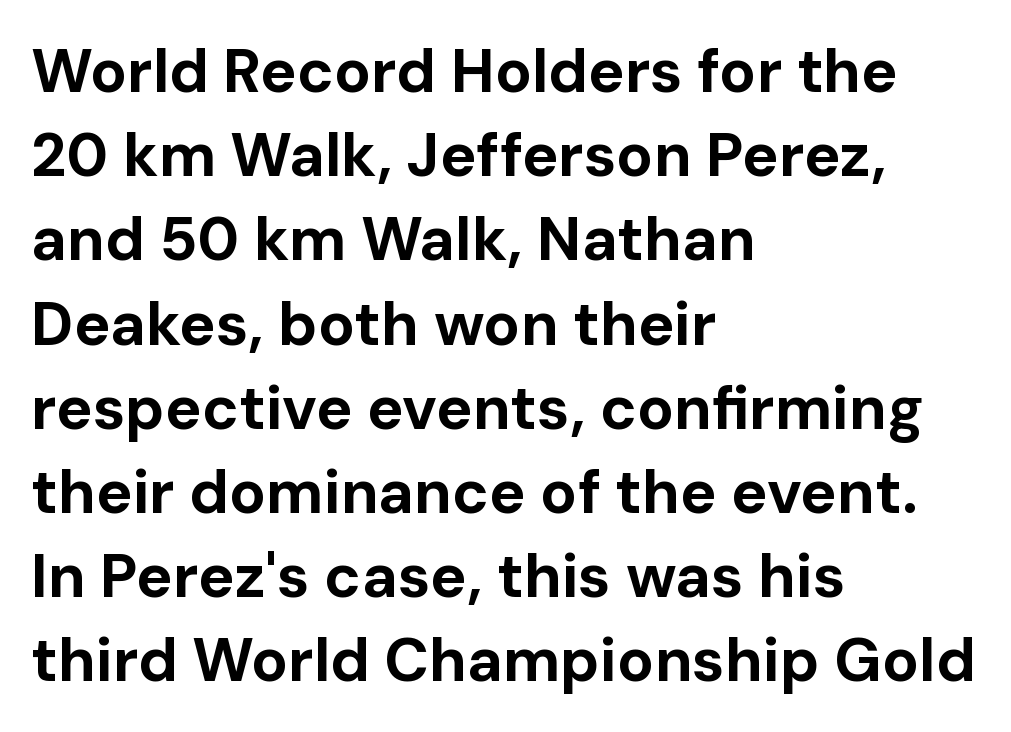
The line texture is even and compact thanks to regular tracking. Proportional: the letters do not fall into vertical columns. Anything drawn beneath the words? Only blank space. Students, observe: this is what conventionally led text looks like.
